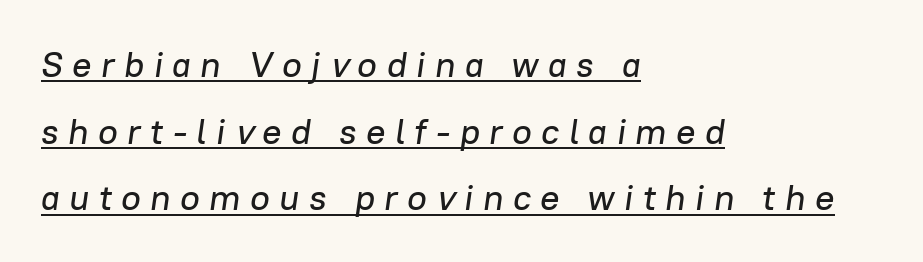
The image shows 36 px text type, italic (leaning right); set left-aligned, line spacing 1.85x, unusually wide letter spacing (+0.26 em), underlined; low stroke contrast and a medium x-height.
